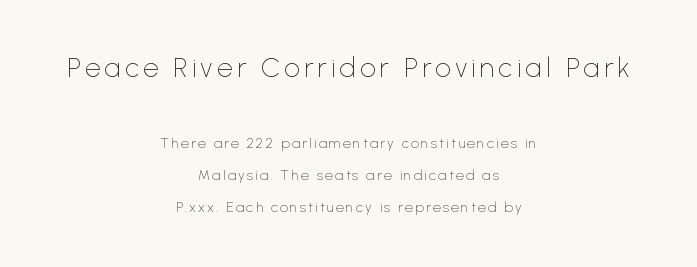
{"italic": "no", "bold": "no", "underline": "no", "align": "center", "line_spacing": "loose", "line_spacing_ratio": 2.28, "larger_block": "first", "size_ratio": 1.93, "glyph_px": 27}
